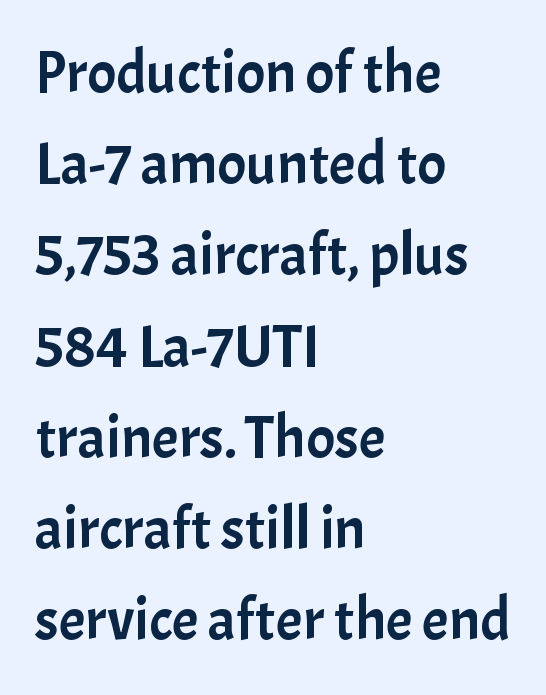
Nobody touched the tracking dial on this one. Unlike italic type, these characters show no tilt at all. Does the type have serifs? No, each stem ends abruptly. Note the varied advance widths — an 'i' is clearly narrower than an 'm'. This sample is left-justified, so line endings fall wherever the words run out.
